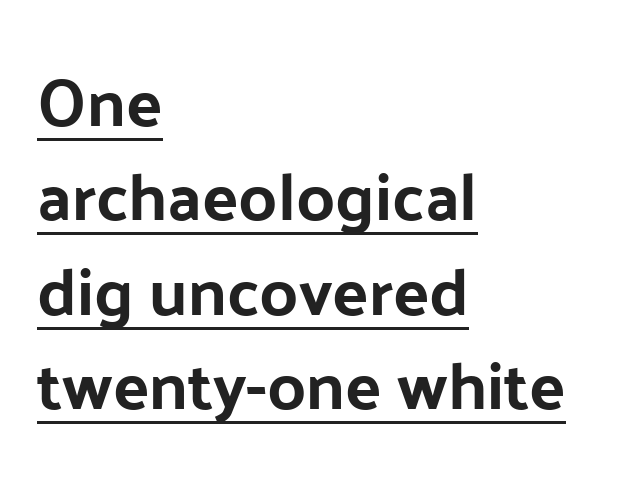
The image shows 67 px sans-serif type, upright; set left-aligned, normal line spacing (1.41x), normal letter spacing, underlined; low stroke contrast and a medium x-height.
